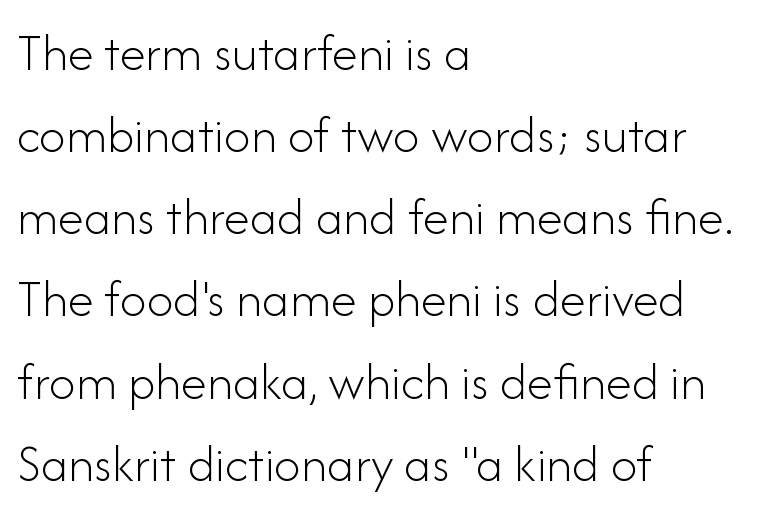
{"serif": "no", "italic": "no", "bold": "no", "weight": "light", "width": "normal", "stroke_contrast": "low", "x_height": "small", "monospaced": "no", "underline": "no", "align": "left", "line_spacing": "normal", "line_spacing_ratio": 1.55, "letter_spacing": "normal", "letter_spacing_em": 0.0, "glyph_px": 53}
